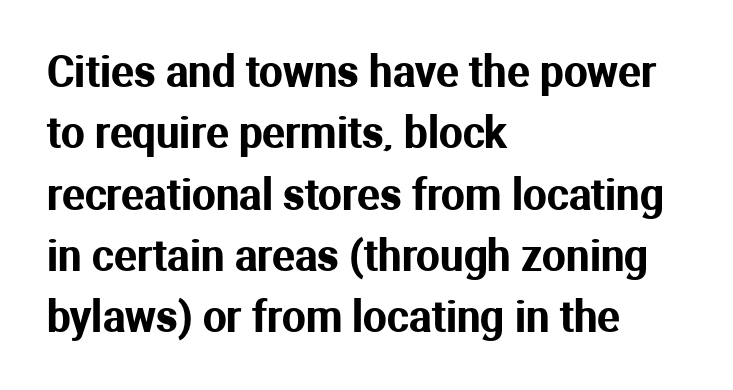
Regular leading. A bare baseline throughout the passage. These lines keep a tight, regular rhythm from letter to letter. Unlike a traditional serif, this face leaves its strokes unadorned. The paragraph has a hard left edge and a soft right edge. Do the characters align in a grid? No, the font is proportional.
